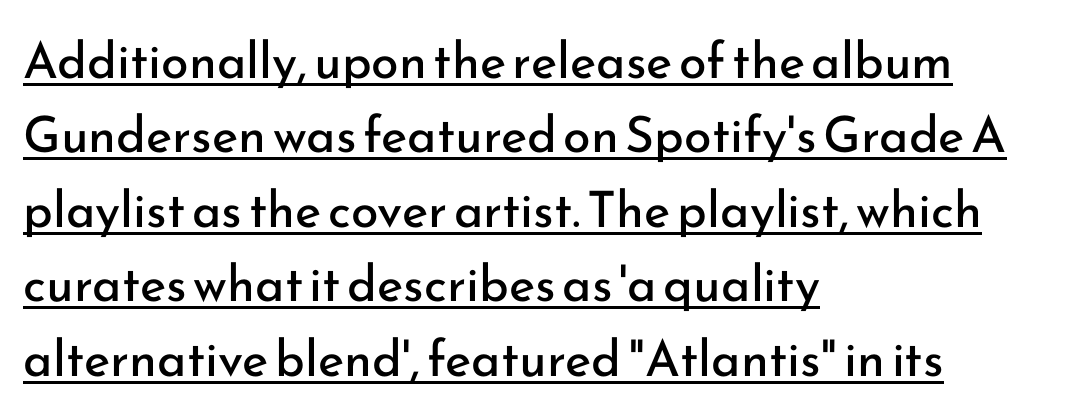
The image shows 50 px regular-weight sans-serif type, upright; set left-aligned, normal line spacing (1.49x), normal letter spacing, underlined; low stroke contrast and a small x-height.
